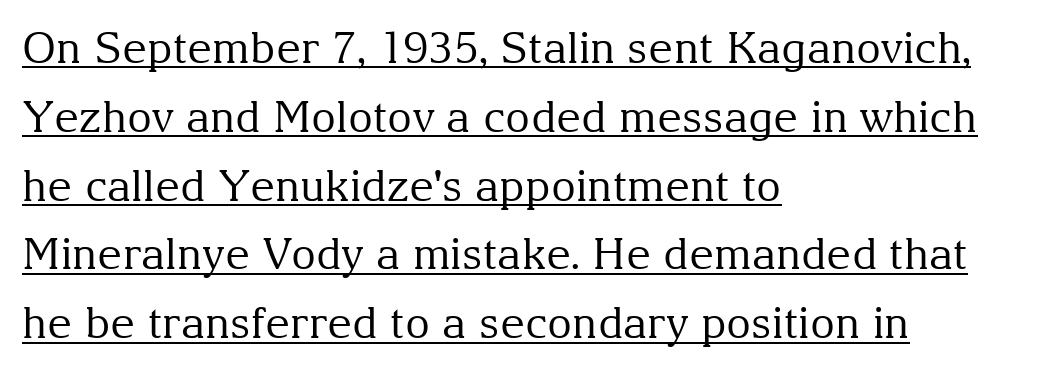
Q: Is the text bold? A: No.
Q: Is the text italic (slanted)? A: No, it is upright.
Q: Is the typeface a serif or a sans-serif typeface? A: Serif.
Q: Is the text underlined? A: Yes.
Q: How is the paragraph aligned? A: Left-aligned.
Q: Is the spacing between letters normal or unusually wide? A: Normal.
Q: Is the spacing between lines tight, normal or loose? A: Normal.
Q: Width (condensed, normal, or wide)? A: Normal.
Q: Stroke contrast? A: Medium.
Q: x-height? A: Medium.
Q: Monospaced? A: No.
